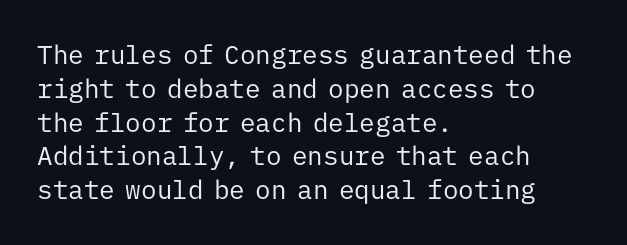
{"italic": "no", "bold": "no", "underline": "no", "align": "left", "line_spacing": "normal", "line_spacing_ratio": 1.3, "letter_spacing": "normal", "letter_spacing_em": 0.0, "glyph_px": 26}
